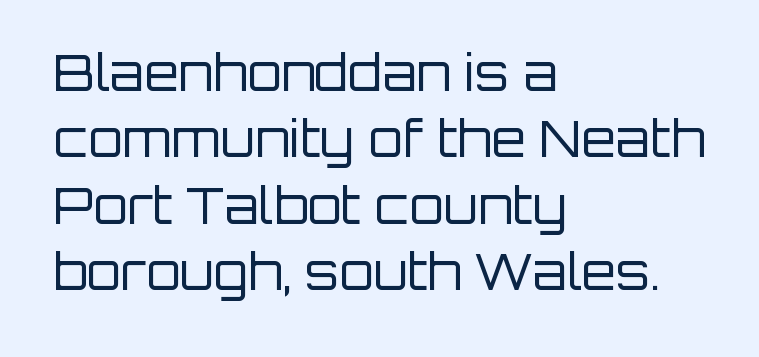
{"serif": "no", "italic": "no", "bold": "no", "weight": "regular", "width": "normal", "stroke_contrast": "low", "x_height": "large", "monospaced": "no", "underline": "no", "align": "left", "line_spacing": "normal", "line_spacing_ratio": 1.33, "letter_spacing": "normal", "letter_spacing_em": 0.0, "glyph_px": 50}
